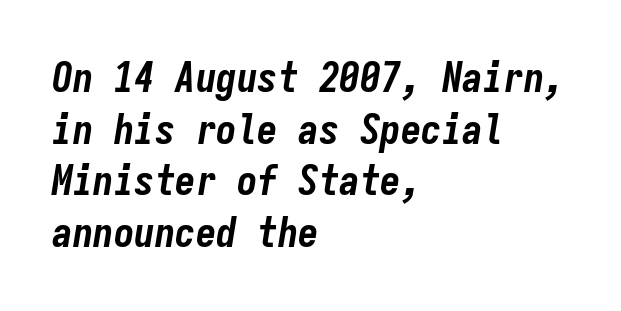
The image shows 41 px bold, condensed type, italic (leaning right), monospaced; set left-aligned, normal line spacing (1.26x), normal letter spacing, not underlined; low stroke contrast and a medium x-height.
